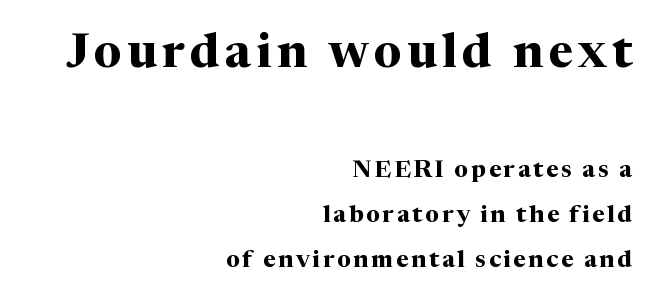
{"serif": "yes", "italic": "no", "bold": "yes", "weight": "bold", "width": "normal", "stroke_contrast": "medium", "x_height": "medium", "monospaced": "no", "underline": "no", "align": "right", "line_spacing_ratio": 1.87, "larger_block": "first", "size_ratio": 2.0, "glyph_px": 48}
